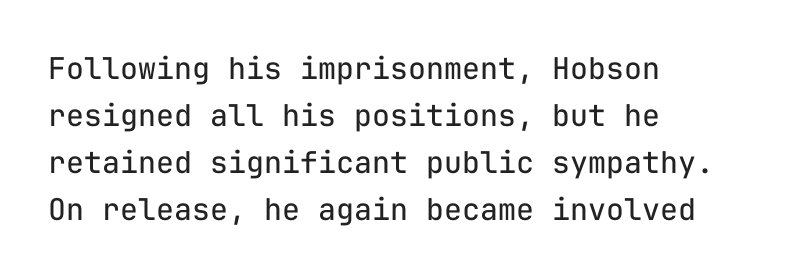
{"serif": "no", "italic": "no", "bold": "no", "weight": "regular", "width": "normal", "stroke_contrast": "low", "x_height": "medium", "monospaced": "yes", "underline": "no", "align": "left", "line_spacing": "normal", "line_spacing_ratio": 1.57, "letter_spacing": "normal", "letter_spacing_em": 0.0, "glyph_px": 30}
